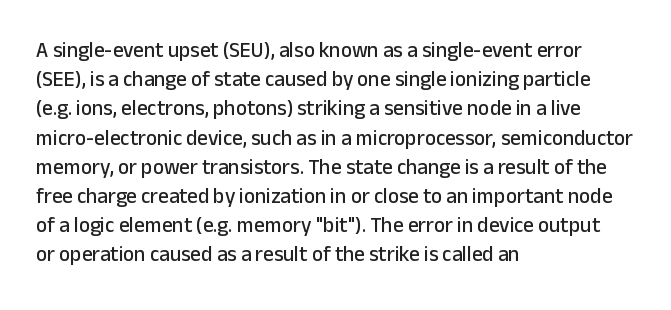
The image shows 21 px text type, upright; set left-aligned, normal line spacing (1.39x), normal letter spacing, not underlined.
